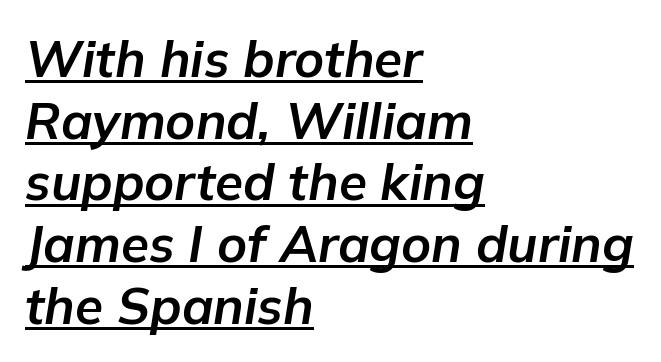
The image shows 51 px bold type, italic (leaning right); set left-aligned, line spacing 1.21x, normal letter spacing, underlined; low stroke contrast and a medium x-height.
